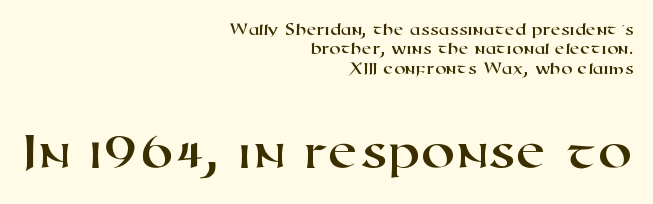
Q: Is the typeface a serif or a sans-serif typeface? A: Sans-serif.
Q: Is the text underlined? A: No.
Q: How is the paragraph aligned? A: Right-aligned.
Q: Is the spacing between letters normal or unusually wide? A: Normal.
Q: Is the spacing between lines tight, normal or loose? A: Tight.
Q: Which block of text is set in a larger size, the first (top) or the second (bottom)? A: The second (bottom) one.
Q: Width (condensed, normal, or wide)? A: Wide.
Q: Stroke contrast? A: High.
Q: x-height? A: Medium.
Q: Monospaced? A: No.
